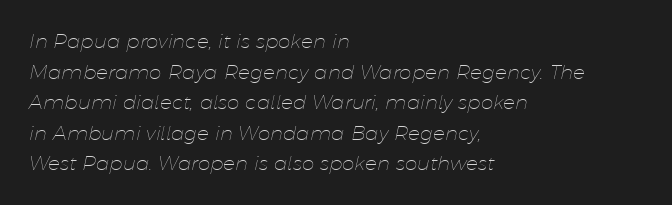
{"italic": "yes", "lean": "right", "slant_degrees": 11, "bold": "no", "underline": "no", "align": "left", "line_spacing": "normal", "line_spacing_ratio": 1.53, "letter_spacing": "normal", "letter_spacing_em": 0.0, "glyph_px": 20}
